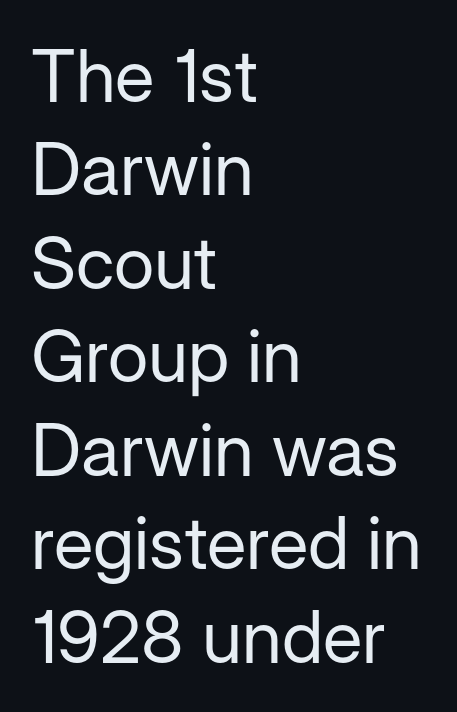
The image shows 73 px regular-weight sans-serif type, upright; set left-aligned, normal line spacing (1.28x), normal letter spacing, not underlined; low stroke contrast and a medium x-height.
